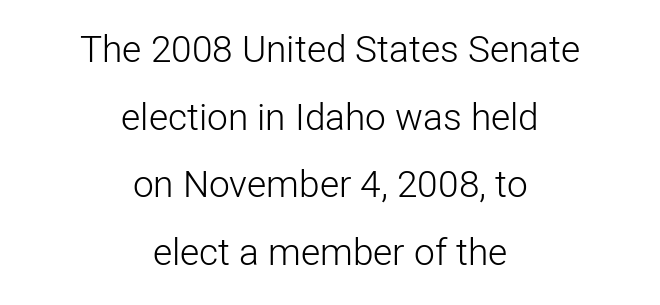
The image shows 37 px light sans-serif type, upright; set centered, line spacing 1.83x, normal letter spacing, not underlined; low stroke contrast and a medium x-height.
